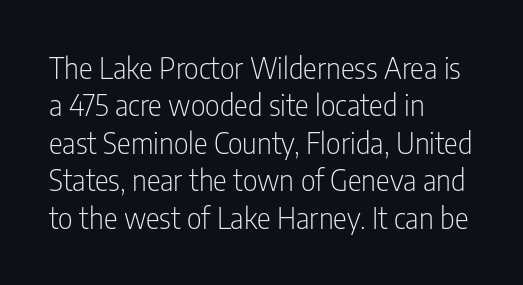
Q: Is the text bold? A: No.
Q: Is the text italic (slanted)? A: No, it is upright.
Q: Is the typeface a serif or a sans-serif typeface? A: Sans-serif.
Q: Is the text underlined? A: No.
Q: How is the paragraph aligned? A: Left-aligned.
Q: Is the spacing between letters normal or unusually wide? A: Normal.
Q: Is the spacing between lines tight, normal or loose? A: Normal.
Q: Width (condensed, normal, or wide)? A: Condensed.
Q: Stroke contrast? A: Low.
Q: x-height? A: Medium.
Q: Monospaced? A: No.
